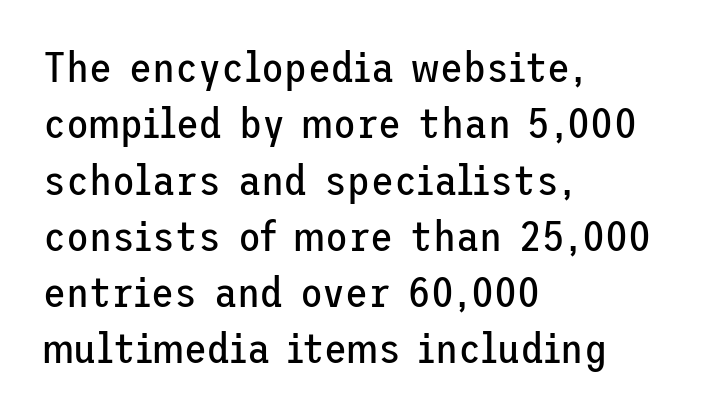
The image shows 42 px regular-weight sans-serif type, upright; set left-aligned, normal line spacing (1.34x), normal letter spacing, not underlined; low stroke contrast and a medium x-height.
